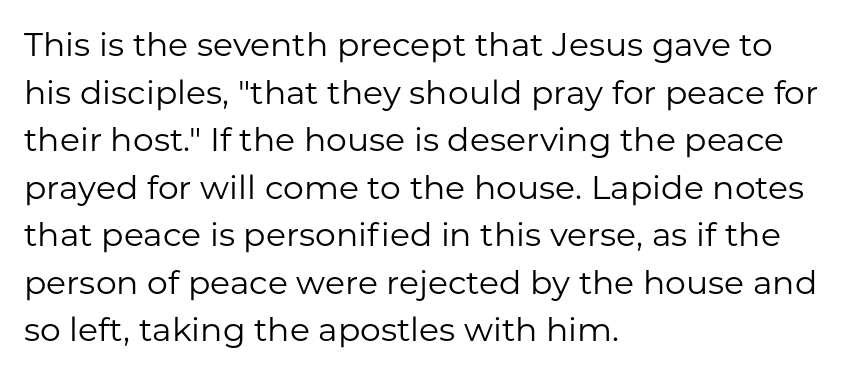
Q: Is the text bold? A: No.
Q: Is the text italic (slanted)? A: No, it is upright.
Q: Is the typeface a serif or a sans-serif typeface? A: Sans-serif.
Q: Is the text underlined? A: No.
Q: How is the paragraph aligned? A: Left-aligned.
Q: Is the spacing between letters normal or unusually wide? A: Normal.
Q: Is the spacing between lines tight, normal or loose? A: Normal.
Q: Width (condensed, normal, or wide)? A: Normal.
Q: Stroke contrast? A: Low.
Q: x-height? A: Medium.
Q: Monospaced? A: No.
